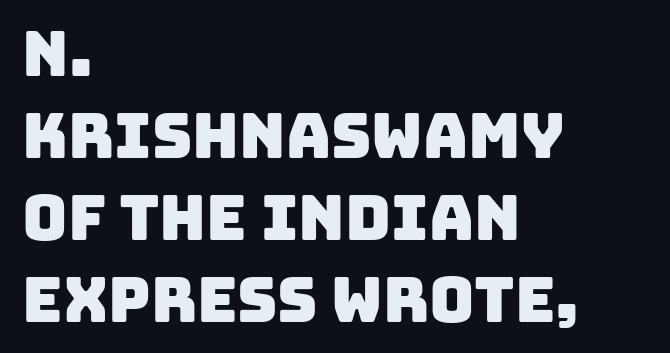
The letters advance in unequal steps, a hallmark of proportional type. Underline: absent. There is no visible air inserted between adjacent glyphs. How would I describe the line gaps? Plain and ordinary.
